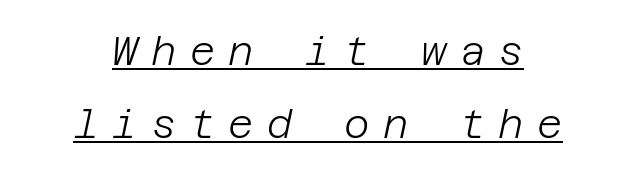
Q: Is the text bold? A: No.
Q: Is the text italic (slanted)? A: Yes, it leans right by about 12 degrees.
Q: Is the text underlined? A: Yes.
Q: How is the paragraph aligned? A: Centered.
Q: Is the spacing between letters normal or unusually wide? A: Unusually wide.
Q: Width (condensed, normal, or wide)? A: Normal.
Q: Stroke contrast? A: Low.
Q: x-height? A: Large.
